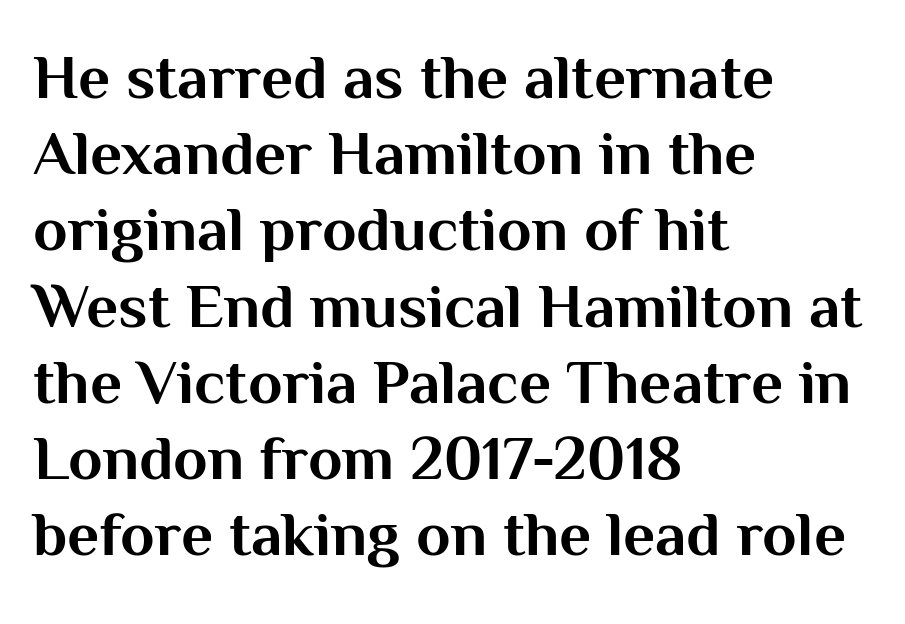
{"serif": "no", "italic": "no", "bold": "yes", "weight": "bold", "width": "normal", "stroke_contrast": "medium", "x_height": "medium", "monospaced": "no", "underline": "no", "align": "left", "line_spacing_ratio": 1.21, "letter_spacing": "normal", "letter_spacing_em": 0.0, "glyph_px": 63}
